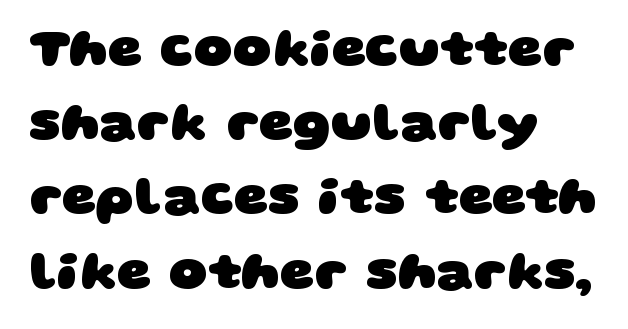
Letters rest on an invisible, unmarked baseline. You can tell from the bare stems that sans-serif type was used. Tracking here is standard; glyphs follow each other at the usual distance. Typesetter's note: full bold, strokes at maximum text heaviness.
